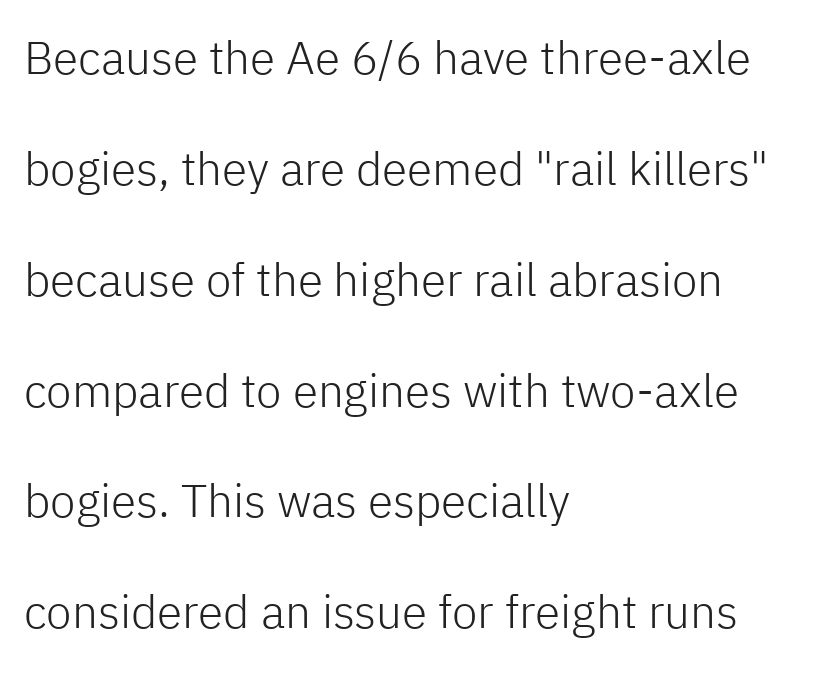
Caption: multi-line text, flush left, ragged right. When letters stand straight like this, we call the style roman or upright. Letters have the restrained weight of plain body copy at most. This rendering employs a face without finishing strokes, i.e., a sans-serif.
